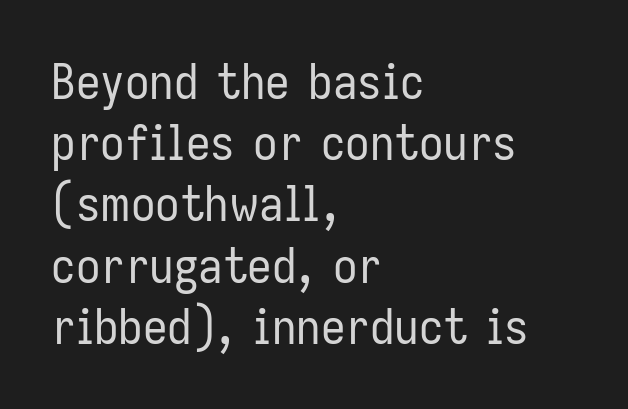
The image shows 49 px regular-weight, condensed sans-serif type, upright; set left-aligned, normal line spacing (1.25x), normal letter spacing, not underlined; low stroke contrast and a medium x-height.
